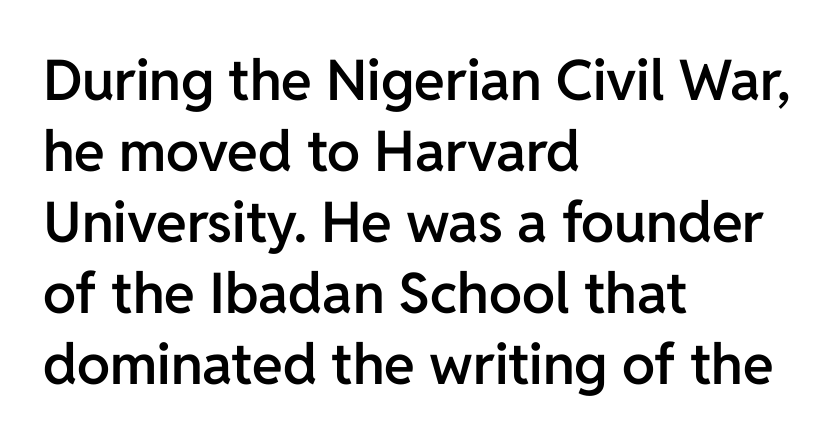
The image shows 56 px semibold sans-serif type, upright; set left-aligned, normal line spacing (1.27x), normal letter spacing, not underlined; low stroke contrast and a medium x-height.
